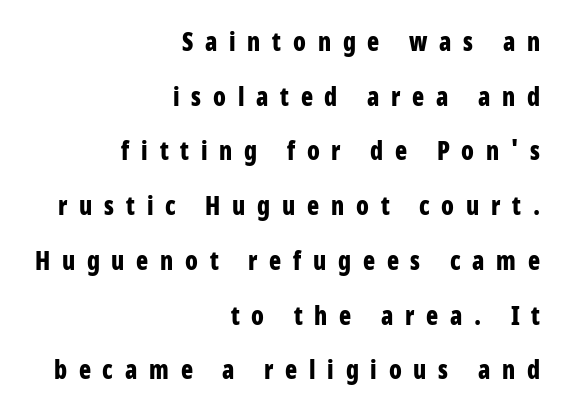
The image shows 25 px bold type, upright; set right-aligned, loose line spacing (2.19x), unusually wide letter spacing (+0.47 em), not underlined.
